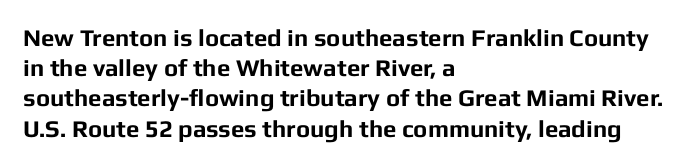
The image shows 24 px bold type, upright; set left-aligned, normal line spacing (1.26x), normal letter spacing, not underlined.
